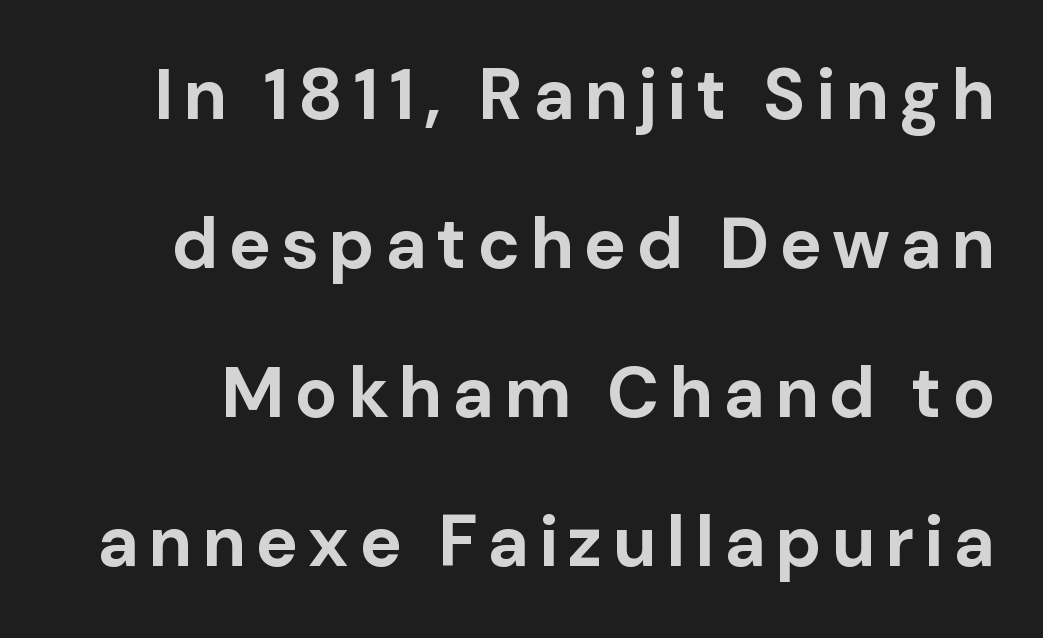
Q: Is the text bold? A: Yes.
Q: Is the text italic (slanted)? A: No, it is upright.
Q: Is the typeface a serif or a sans-serif typeface? A: Sans-serif.
Q: Is the text underlined? A: No.
Q: Is the spacing between lines tight, normal or loose? A: Loose.
Q: Width (condensed, normal, or wide)? A: Normal.
Q: Stroke contrast? A: Low.
Q: x-height? A: Medium.
Q: Monospaced? A: No.
